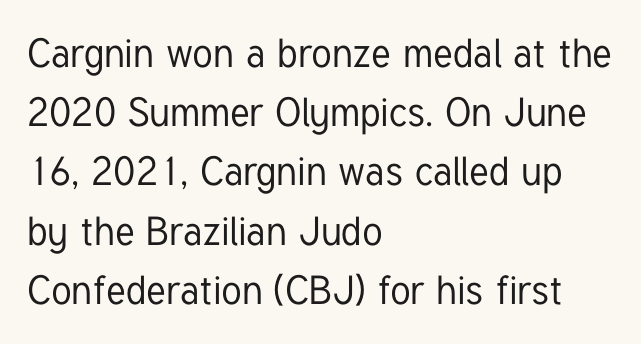
Q: Is the text italic (slanted)? A: No, it is upright.
Q: Is the typeface a serif or a sans-serif typeface? A: Sans-serif.
Q: Is the text underlined? A: No.
Q: How is the paragraph aligned? A: Left-aligned.
Q: Is the spacing between letters normal or unusually wide? A: Normal.
Q: Is the spacing between lines tight, normal or loose? A: Normal.
Q: Width (condensed, normal, or wide)? A: Condensed.
Q: Stroke contrast? A: Low.
Q: x-height? A: Medium.
Q: Monospaced? A: No.
